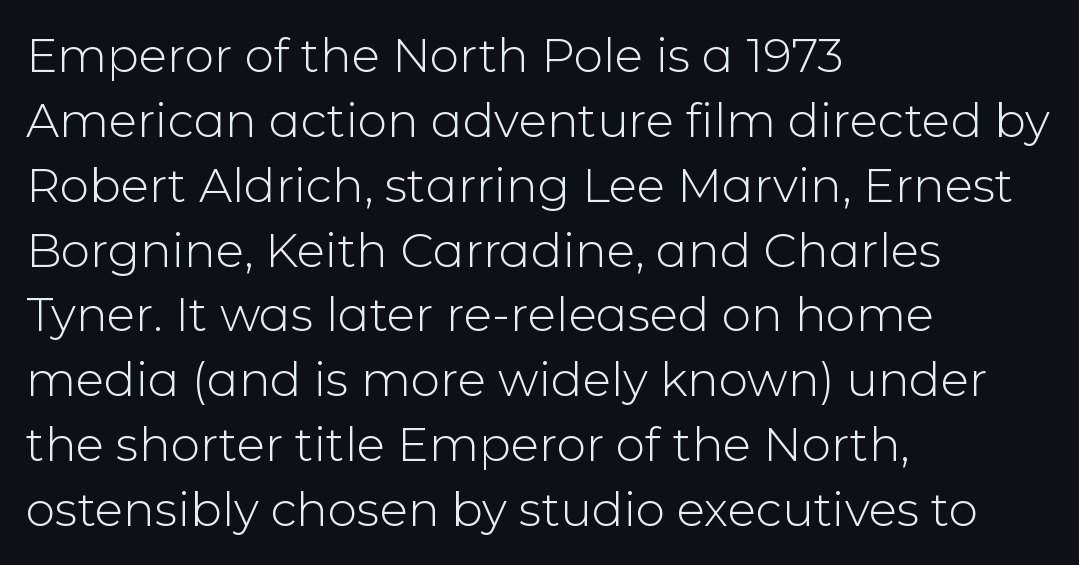
Q: Is the text bold? A: No.
Q: Is the text italic (slanted)? A: No, it is upright.
Q: Is the typeface a serif or a sans-serif typeface? A: Sans-serif.
Q: Is the text underlined? A: No.
Q: How is the paragraph aligned? A: Left-aligned.
Q: Is the spacing between letters normal or unusually wide? A: Normal.
Q: Is the spacing between lines tight, normal or loose? A: Normal.
Q: Width (condensed, normal, or wide)? A: Normal.
Q: Stroke contrast? A: Low.
Q: x-height? A: Medium.
Q: Monospaced? A: No.
